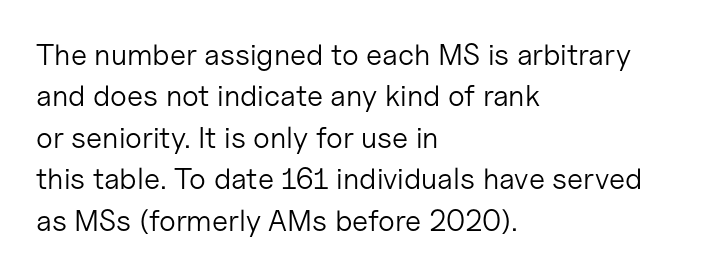
This rendering employs a face without finishing strokes, i.e., a sans-serif. Anything drawn beneath the words? Only blank space. Which margin do the lines hug? The left one — the right edge is uneven. This sample keeps an unexceptional amount of space between lines. Do the characters align in a grid? No, the font is proportional.
